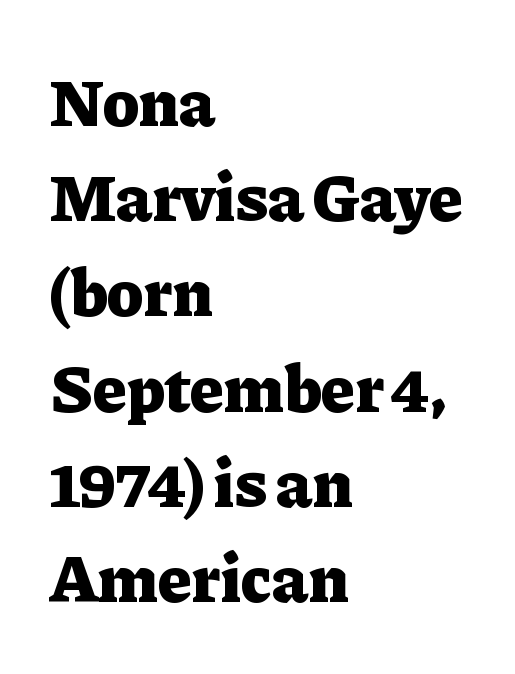
The image shows 68 px heavy serif type, upright; set left-aligned, normal line spacing (1.4x), normal letter spacing, not underlined; low stroke contrast and a medium x-height.
